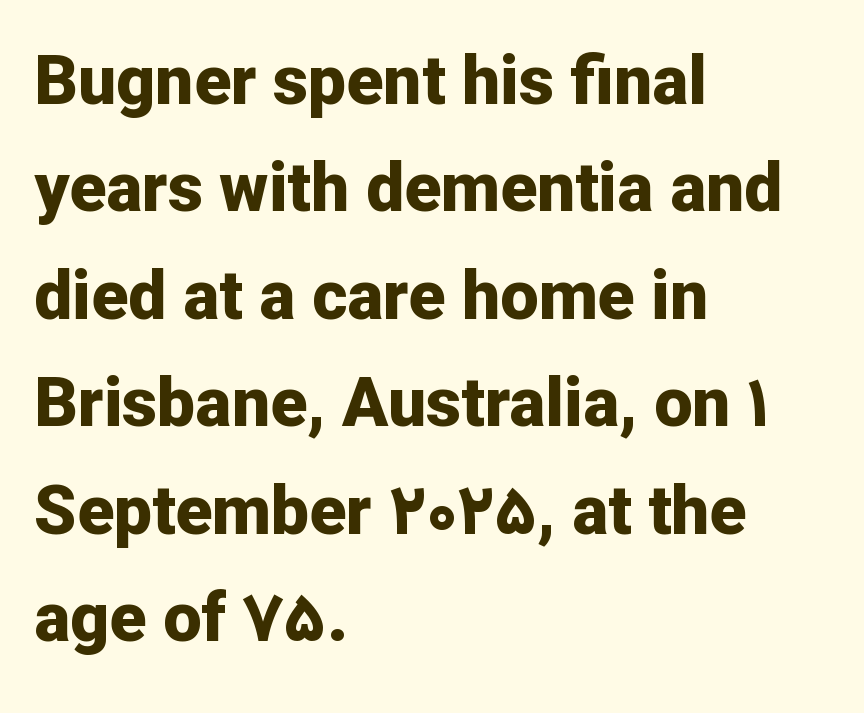
Q: Is the text bold? A: Yes.
Q: Is the text italic (slanted)? A: No, it is upright.
Q: Is the typeface a serif or a sans-serif typeface? A: Sans-serif.
Q: Is the text underlined? A: No.
Q: How is the paragraph aligned? A: Left-aligned.
Q: Is the spacing between letters normal or unusually wide? A: Normal.
Q: Is the spacing between lines tight, normal or loose? A: Normal.
Q: Width (condensed, normal, or wide)? A: Normal.
Q: Stroke contrast? A: Low.
Q: x-height? A: Medium.
Q: Monospaced? A: No.
